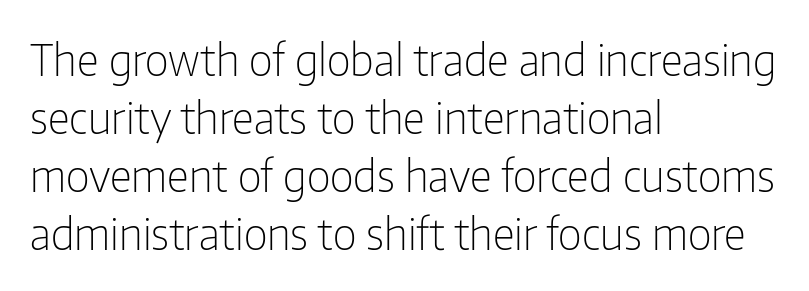
{"serif": "no", "italic": "no", "bold": "no", "weight": "light", "width": "condensed", "stroke_contrast": "low", "x_height": "medium", "monospaced": "no", "underline": "no", "align": "left", "line_spacing": "normal", "line_spacing_ratio": 1.32, "letter_spacing": "normal", "letter_spacing_em": 0.0, "glyph_px": 44}
